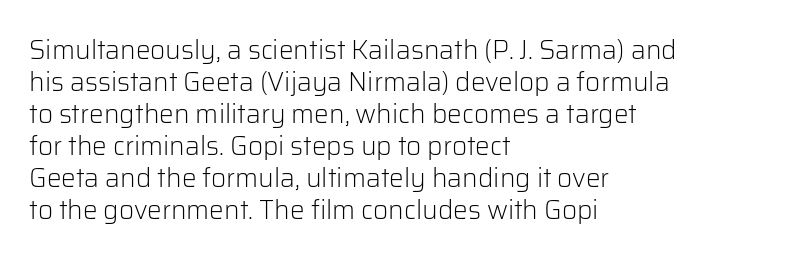
Q: Is the text bold? A: No.
Q: Is the text italic (slanted)? A: No, it is upright.
Q: Is the text underlined? A: No.
Q: How is the paragraph aligned? A: Left-aligned.
Q: Is the spacing between letters normal or unusually wide? A: Normal.
